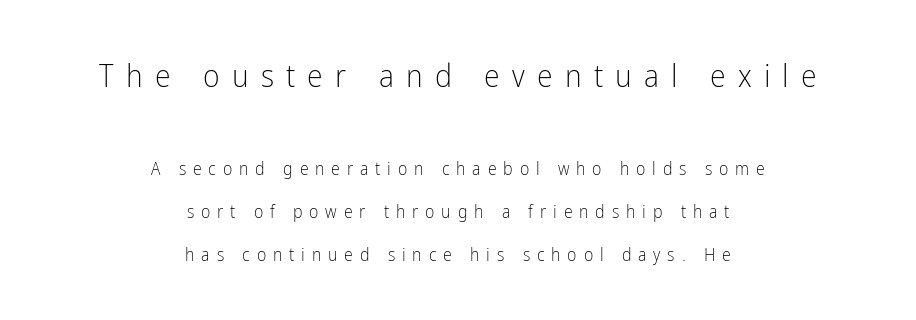
The image shows 32 px light, condensed sans-serif type, upright; set centered, loose line spacing (2.41x), unusually wide letter spacing (+0.38 em), not underlined; the first (top) block is 1.78x larger; low stroke contrast and a medium x-height.
